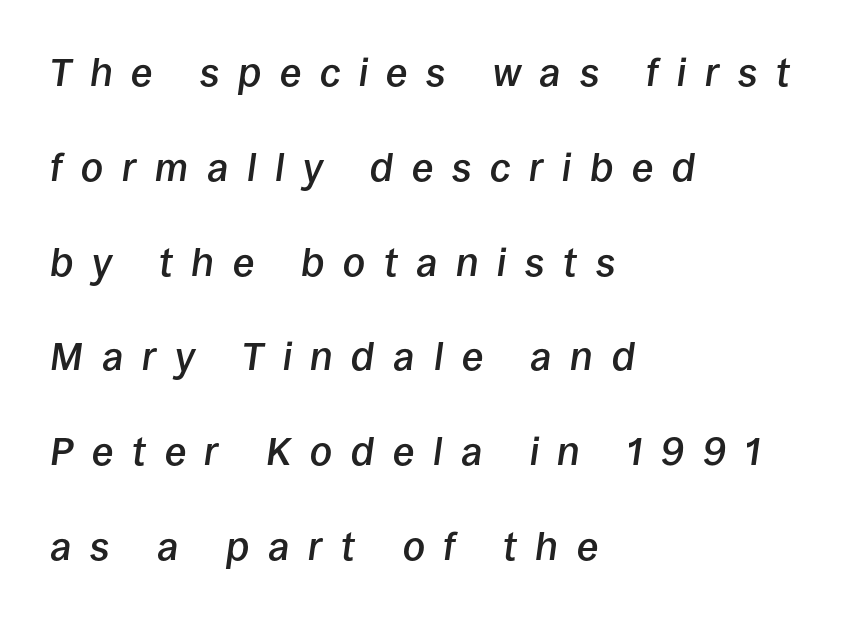
The image shows 39 px semibold type, italic (leaning right); set left-aligned, loose line spacing (2.43x), unusually wide letter spacing (+0.48 em), not underlined; low stroke contrast and a large x-height.
